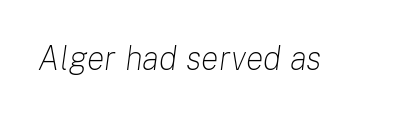
{"italic": "yes", "lean": "right", "slant_degrees": 8, "bold": "no", "weight": "light", "width": "normal", "stroke_contrast": "low", "x_height": "medium", "monospaced": "no", "underline": "no", "letter_spacing": "normal", "letter_spacing_em": 0.0, "glyph_px": 33}
